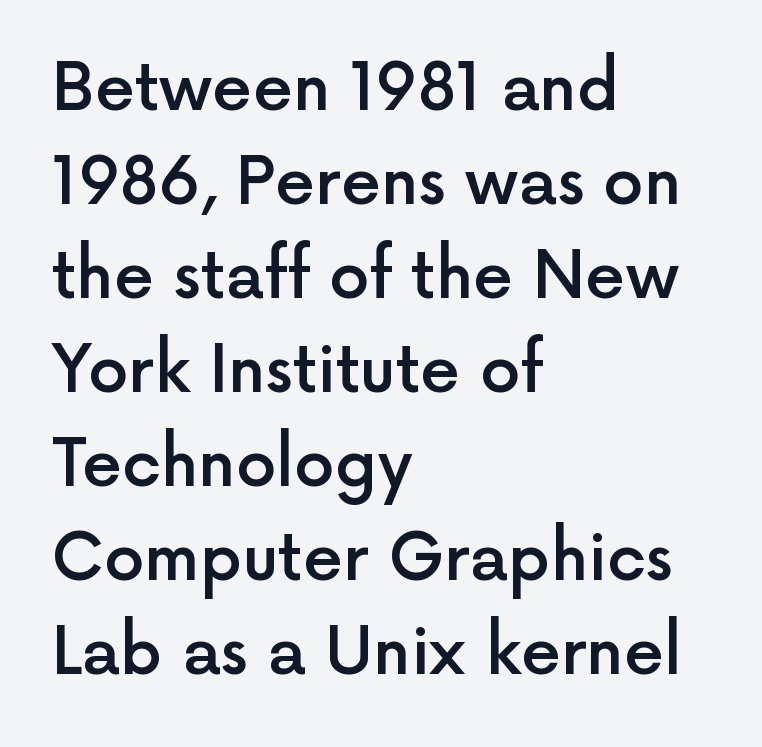
{"serif": "no", "italic": "no", "bold": "semi", "weight": "semibold", "width": "normal", "x_height": "medium", "monospaced": "no", "underline": "no", "align": "left", "line_spacing": "normal", "line_spacing_ratio": 1.47, "letter_spacing": "normal", "letter_spacing_em": 0.0, "glyph_px": 64}
